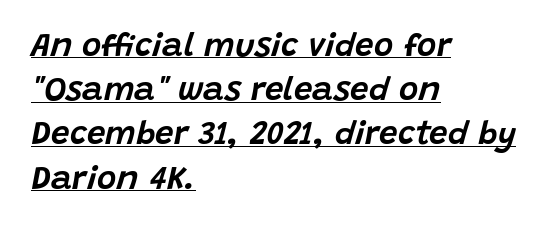
The image shows 33 px text type, italic (leaning right); set left-aligned, normal line spacing (1.34x), normal letter spacing, underlined; low stroke contrast and a large x-height.
